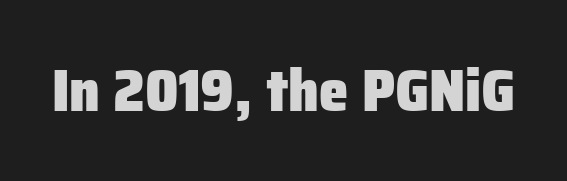
In terms of posture, this sample is upright. Typesetter's note: full bold, strokes at maximum text heaviness. Each word holds together tightly as a unit, with standard inter-letter gaps. The zone under the glyphs is completely vacant.
